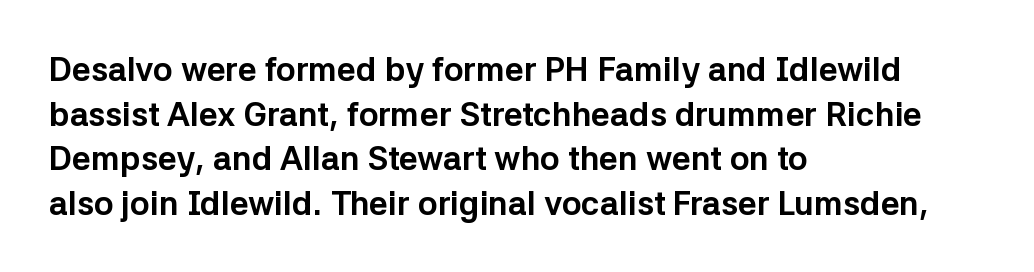
{"serif": "no", "italic": "no", "bold": "yes", "weight": "bold", "width": "normal", "stroke_contrast": "low", "x_height": "medium", "monospaced": "no", "underline": "no", "align": "left", "line_spacing": "normal", "line_spacing_ratio": 1.35, "letter_spacing": "normal", "letter_spacing_em": 0.0, "glyph_px": 33}
